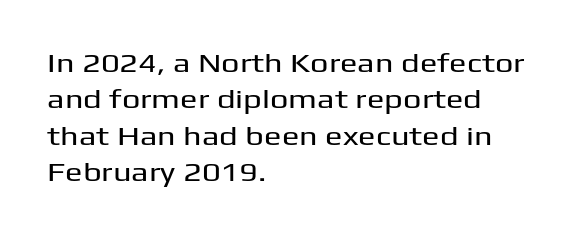
The image shows 26 px text type, upright; set left-aligned, normal line spacing (1.4x), normal letter spacing, not underlined.
